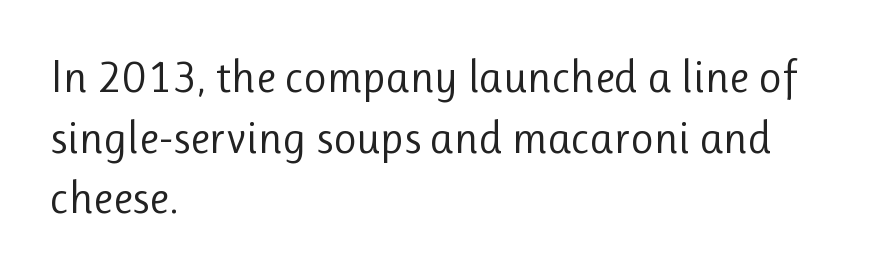
Character widths vary here, with narrow letters taking less room than wide ones. The passage shown has conventional tracking throughout. If you drew a ruler down the left edge, every line would touch it. In terms of leading, this rendering sits right in the middle.
